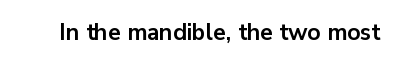
The image shows 23 px bold type, upright; set normal letter spacing, not underlined.
